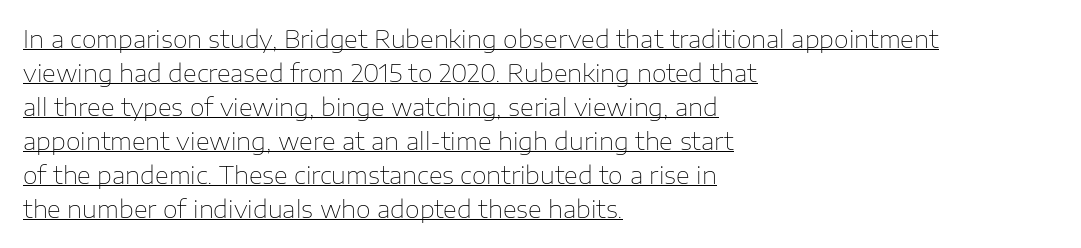
{"italic": "no", "bold": "no", "underline": "yes", "align": "left", "line_spacing": "normal", "line_spacing_ratio": 1.42, "letter_spacing": "normal", "letter_spacing_em": 0.0, "glyph_px": 24}
